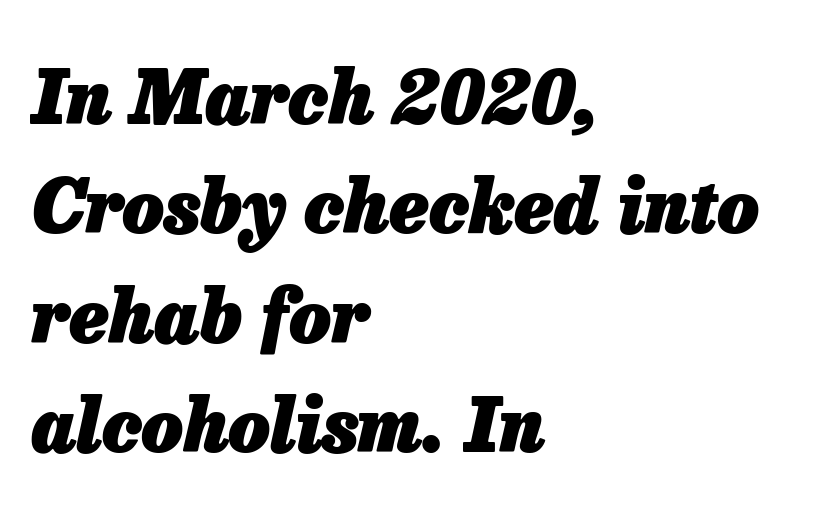
{"italic": "yes", "lean": "right", "slant_degrees": 13, "bold": "yes", "weight": "heavy", "width": "normal", "stroke_contrast": "low", "x_height": "medium", "monospaced": "no", "underline": "no", "align": "left", "line_spacing": "normal", "line_spacing_ratio": 1.5, "letter_spacing": "normal", "letter_spacing_em": 0.0, "glyph_px": 73}
